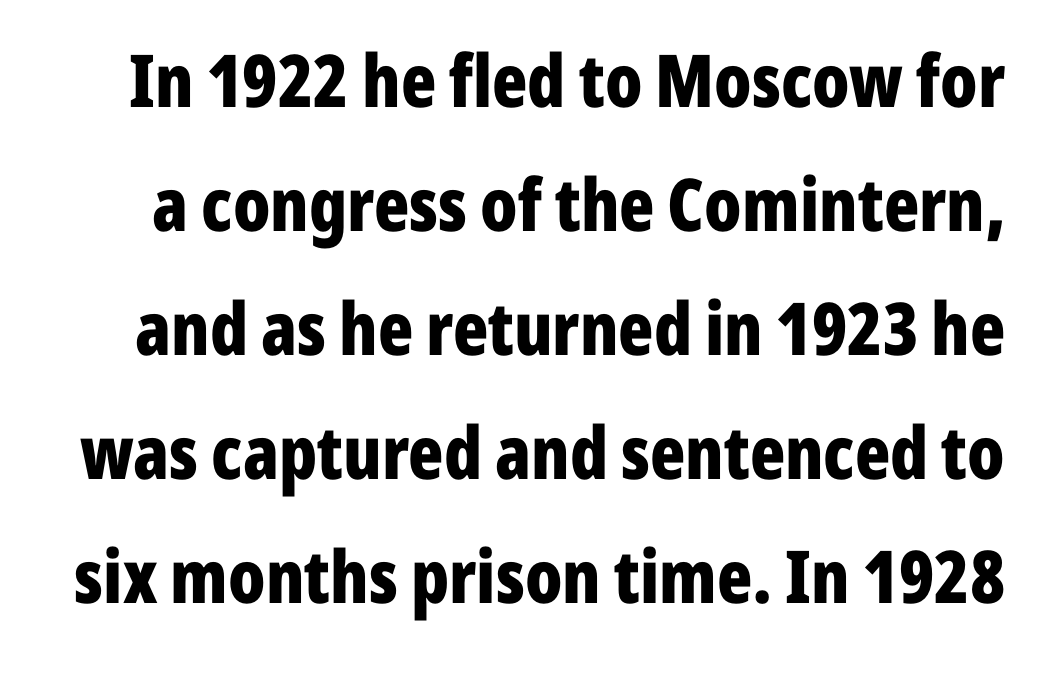
Q: Is the text bold? A: Yes.
Q: Is the text italic (slanted)? A: No, it is upright.
Q: Is the typeface a serif or a sans-serif typeface? A: Sans-serif.
Q: Is the text underlined? A: No.
Q: Is the spacing between letters normal or unusually wide? A: Normal.
Q: Is the spacing between lines tight, normal or loose? A: Normal.
Q: Width (condensed, normal, or wide)? A: Condensed.
Q: Stroke contrast? A: Low.
Q: x-height? A: Medium.
Q: Monospaced? A: No.
